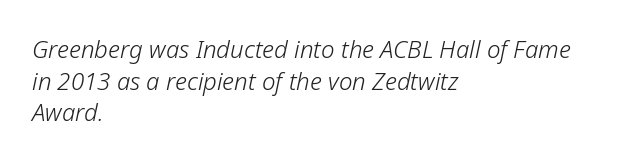
Caption: multi-line text, flush left, ragged right. Does the leading feel generous? No, just average. Here the glyphs are tracked normally, forming tight word shapes. The lettering tilts uniformly, giving the passage an italic look. Words float on clear page, feet unadorned.
